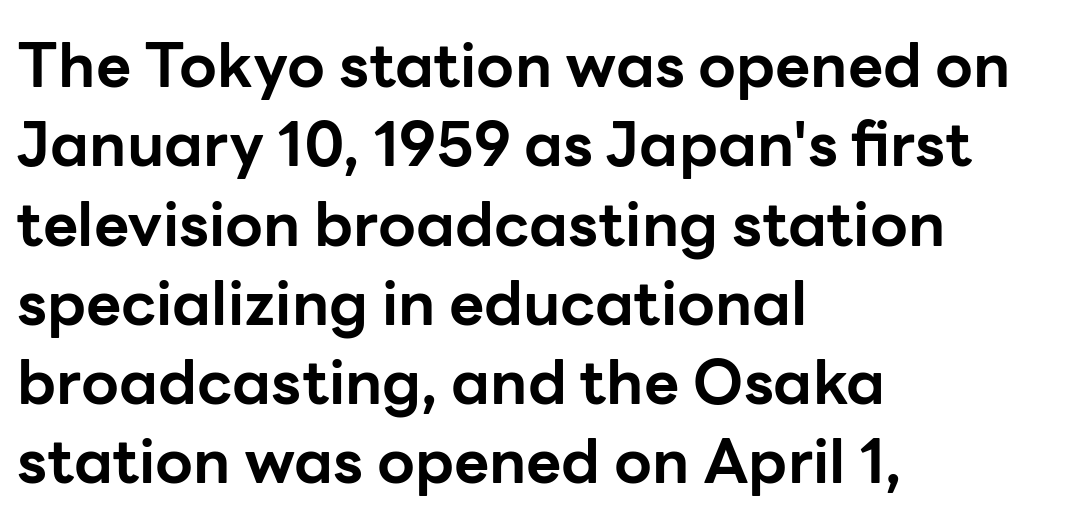
Q: Is the text bold? A: Yes.
Q: Is the text italic (slanted)? A: No, it is upright.
Q: Is the typeface a serif or a sans-serif typeface? A: Sans-serif.
Q: Is the text underlined? A: No.
Q: How is the paragraph aligned? A: Left-aligned.
Q: Is the spacing between letters normal or unusually wide? A: Normal.
Q: Is the spacing between lines tight, normal or loose? A: Normal.
Q: Width (condensed, normal, or wide)? A: Normal.
Q: Stroke contrast? A: Low.
Q: x-height? A: Medium.
Q: Monospaced? A: No.
